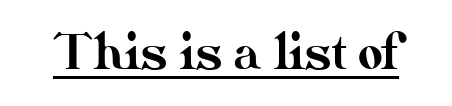
{"italic": "no", "width": "normal", "stroke_contrast": "medium", "x_height": "small", "monospaced": "no", "underline": "yes", "letter_spacing": "normal", "letter_spacing_em": 0.0, "glyph_px": 48}
